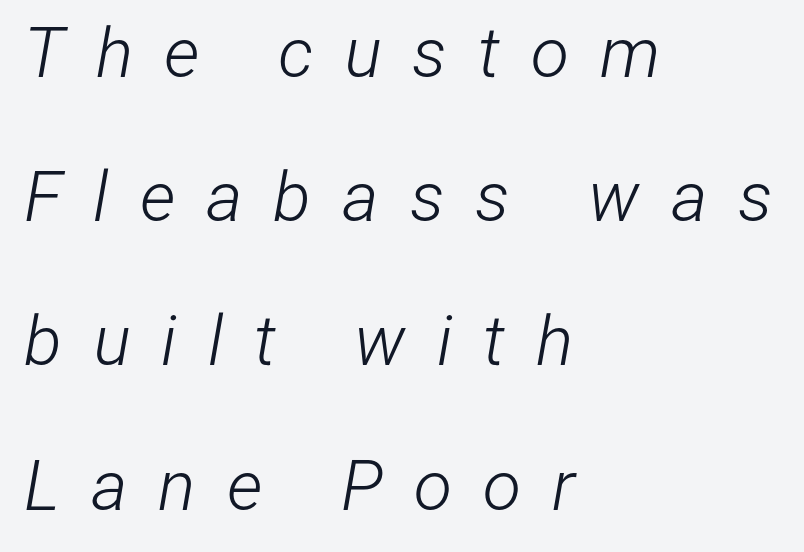
The image shows 70 px light, condensed type, italic (leaning right); set left-aligned, loose line spacing (2.06x), unusually wide letter spacing (+0.44 em), not underlined; low stroke contrast and a medium x-height.
